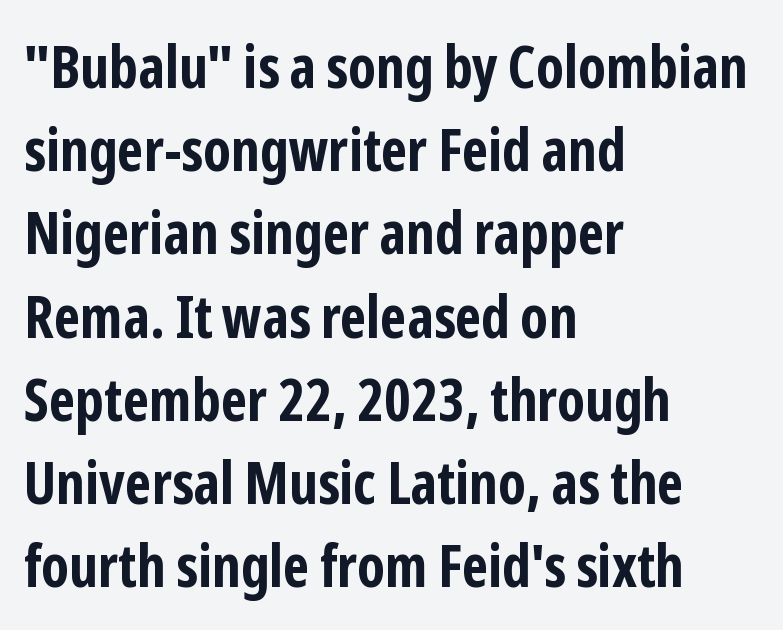
{"serif": "no", "italic": "no", "bold": "yes", "weight": "bold", "width": "condensed", "stroke_contrast": "low", "x_height": "medium", "monospaced": "no", "underline": "no", "align": "left", "line_spacing": "normal", "line_spacing_ratio": 1.41, "letter_spacing": "normal", "letter_spacing_em": 0.0, "glyph_px": 59}
